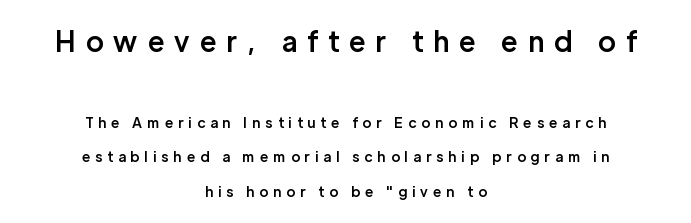
The image shows 28 px semibold sans-serif type, upright; set centered, loose line spacing (2.45x), unusually wide letter spacing (+0.37 em), not underlined; the first (top) block is 2.0x larger; low stroke contrast and a medium x-height.
